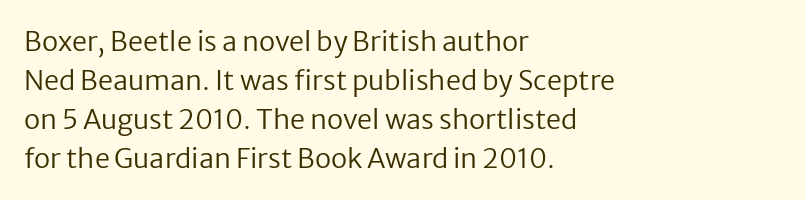
Q: Is the text bold? A: No.
Q: Is the text italic (slanted)? A: No, it is upright.
Q: Is the text underlined? A: No.
Q: How is the paragraph aligned? A: Left-aligned.
Q: Is the spacing between letters normal or unusually wide? A: Normal.
Q: Is the spacing between lines tight, normal or loose? A: Normal.
